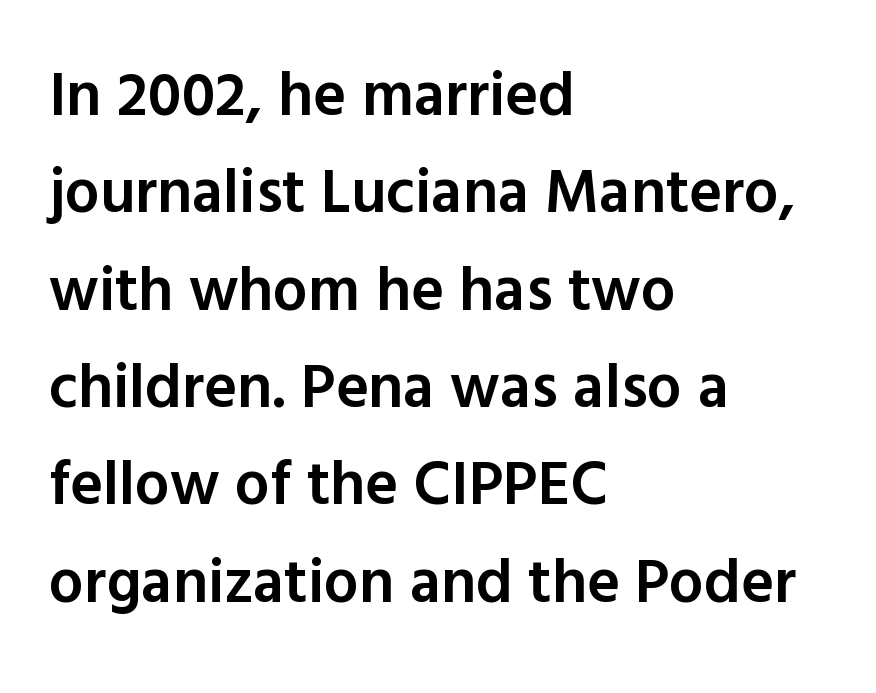
The image shows 62 px semibold sans-serif type, upright; set left-aligned, normal line spacing (1.57x), normal letter spacing, not underlined; a medium x-height.
